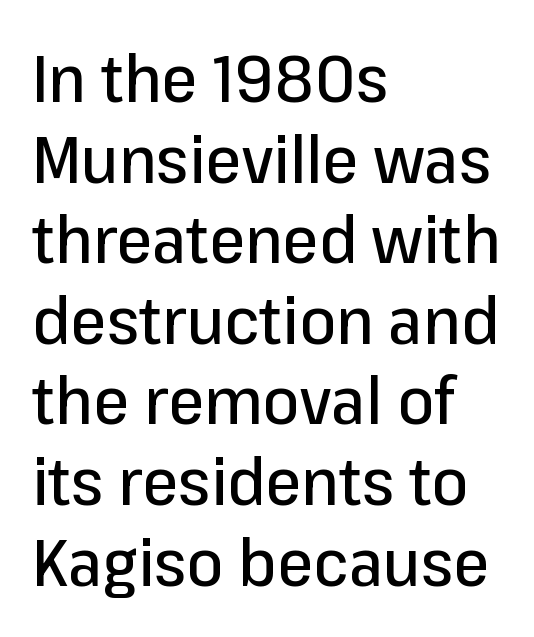
Stroke terminals: plain, sans-serif. Upright lettering throughout. The area under the type is left untouched. Do the characters align in a grid? No, the font is proportional. The ragged edge is on the right, which tells us the setting is flush left.
